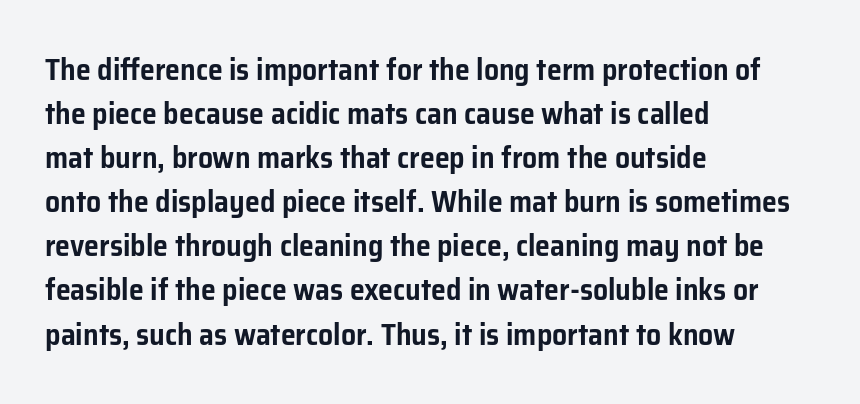
Q: Is the text italic (slanted)? A: No, it is upright.
Q: Is the typeface a serif or a sans-serif typeface? A: Sans-serif.
Q: Is the text underlined? A: No.
Q: How is the paragraph aligned? A: Left-aligned.
Q: Is the spacing between letters normal or unusually wide? A: Normal.
Q: Is the spacing between lines tight, normal or loose? A: Normal.
Q: Width (condensed, normal, or wide)? A: Normal.
Q: Stroke contrast? A: Low.
Q: x-height? A: Medium.
Q: Monospaced? A: No.
